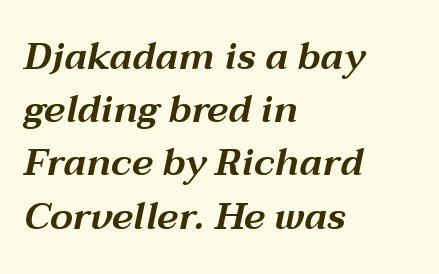
Q: Is the text italic (slanted)? A: Yes, it leans right by about 12 degrees.
Q: Is the text underlined? A: No.
Q: How is the paragraph aligned? A: Left-aligned.
Q: Is the spacing between letters normal or unusually wide? A: Normal.
Q: Is the spacing between lines tight, normal or loose? A: Normal.
Q: Width (condensed, normal, or wide)? A: Wide.
Q: Stroke contrast? A: Medium.
Q: x-height? A: Medium.
Q: Monospaced? A: No.
